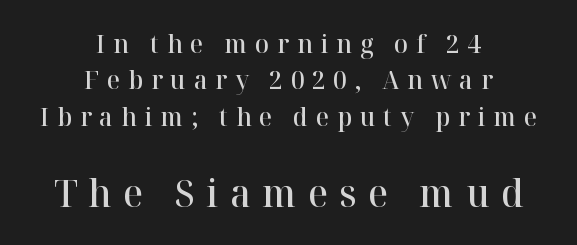
The image shows 39 px semibold serif type, upright; set centered, normal line spacing (1.4x), unusually wide letter spacing (+0.3 em), not underlined; the second (bottom) block is 1.5x larger; high stroke contrast and a medium x-height.
